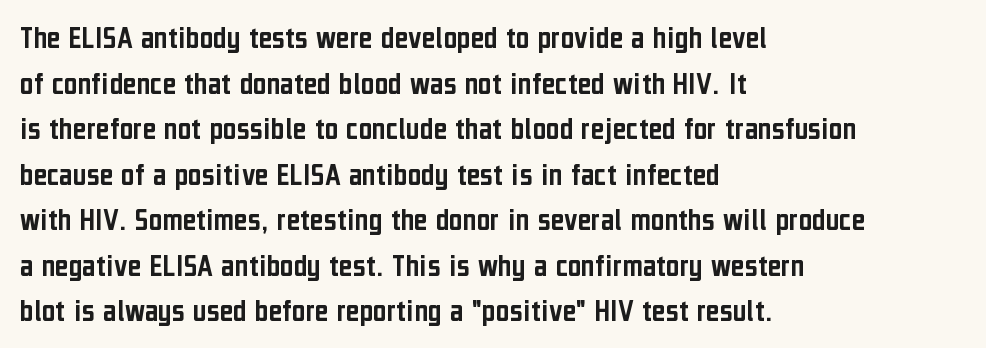
Letterform terminals end flat and unadorned throughout the passage. A classic flush-left, rag-right setting is used for this passage. You could not count columns in this text — the font is proportionally spaced. Check under the words: just untouched page. Notice how the stems are strictly vertical — no italics here.
